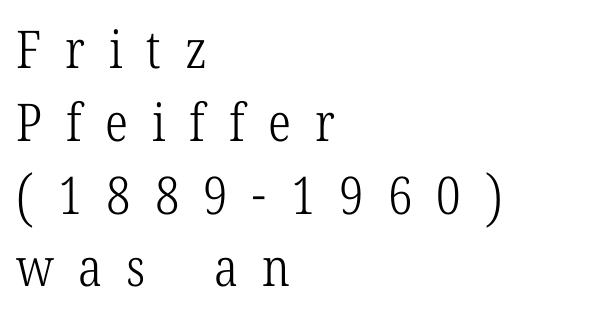
Q: Is the text bold? A: No.
Q: Is the text italic (slanted)? A: No, it is upright.
Q: Is the typeface a serif or a sans-serif typeface? A: Serif.
Q: Is the text underlined? A: No.
Q: How is the paragraph aligned? A: Left-aligned.
Q: Is the spacing between letters normal or unusually wide? A: Unusually wide.
Q: Is the spacing between lines tight, normal or loose? A: Normal.
Q: Width (condensed, normal, or wide)? A: Condensed.
Q: Stroke contrast? A: Low.
Q: x-height? A: Medium.
Q: Monospaced? A: No.
